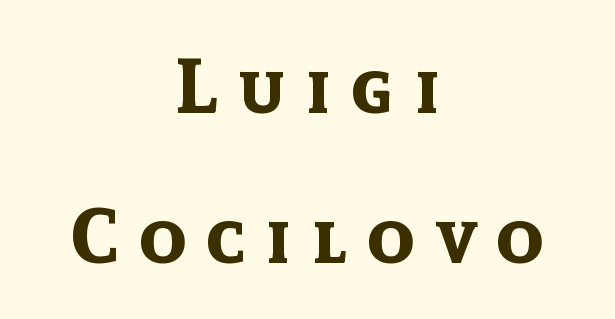
Q: Is the text bold? A: Yes.
Q: Is the text italic (slanted)? A: No, it is upright.
Q: Is the typeface a serif or a sans-serif typeface? A: Sans-serif.
Q: Is the text underlined? A: No.
Q: How is the paragraph aligned? A: Centered.
Q: Is the spacing between letters normal or unusually wide? A: Unusually wide.
Q: Is the spacing between lines tight, normal or loose? A: Loose.
Q: Width (condensed, normal, or wide)? A: Normal.
Q: x-height? A: Medium.
Q: Monospaced? A: No.
